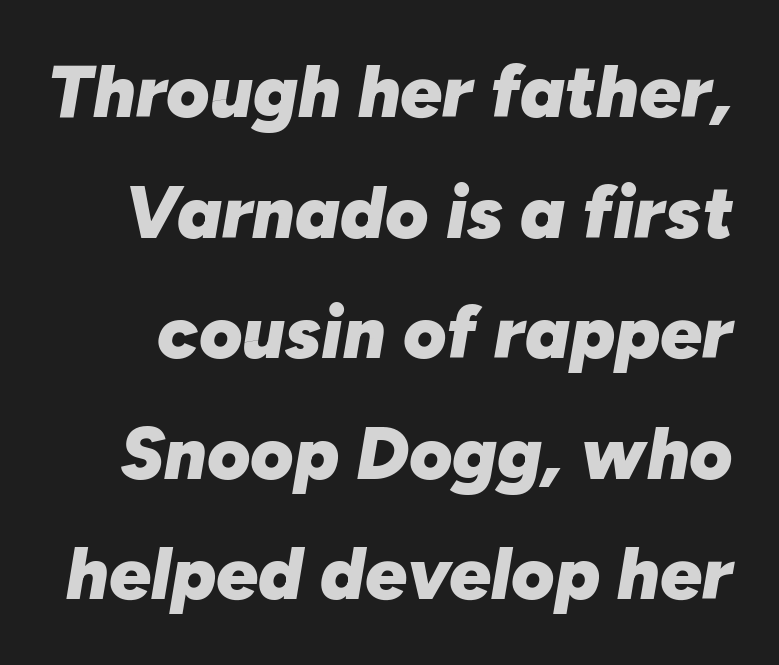
The image shows 74 px heavy type, italic (leaning right); set normal line spacing (1.63x), normal letter spacing, not underlined; low stroke contrast and a medium x-height.
